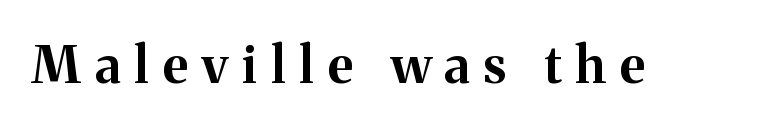
Q: Is the text bold? A: Yes.
Q: Is the text italic (slanted)? A: No, it is upright.
Q: Is the typeface a serif or a sans-serif typeface? A: Serif.
Q: Is the text underlined? A: No.
Q: Is the spacing between letters normal or unusually wide? A: Unusually wide.
Q: Width (condensed, normal, or wide)? A: Normal.
Q: Stroke contrast? A: Medium.
Q: x-height? A: Medium.
Q: Monospaced? A: No.
